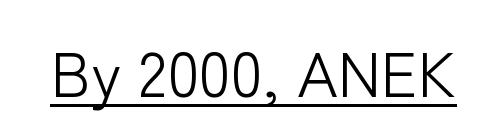
Q: Is the text bold? A: No.
Q: Is the text italic (slanted)? A: No, it is upright.
Q: Is the typeface a serif or a sans-serif typeface? A: Sans-serif.
Q: Is the text underlined? A: Yes.
Q: Is the spacing between letters normal or unusually wide? A: Normal.
Q: Width (condensed, normal, or wide)? A: Normal.
Q: Stroke contrast? A: Low.
Q: x-height? A: Medium.
Q: Monospaced? A: No.
